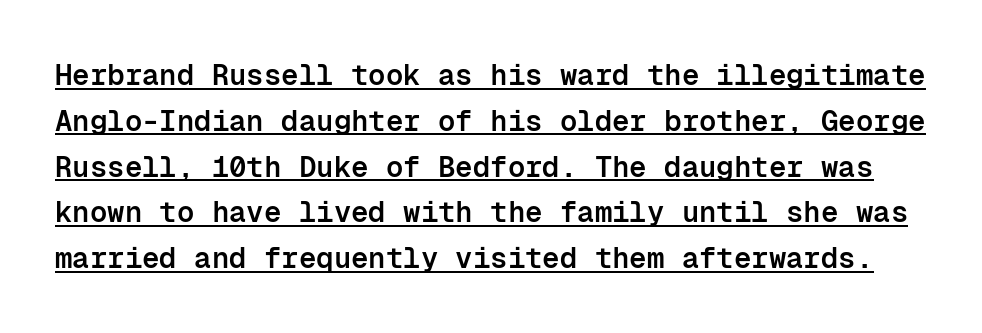
Q: Is the text bold? A: Semi-bold.
Q: Is the text italic (slanted)? A: No, it is upright.
Q: Is the typeface a serif or a sans-serif typeface? A: Sans-serif.
Q: Is the text underlined? A: Yes.
Q: Is the spacing between letters normal or unusually wide? A: Normal.
Q: Is the spacing between lines tight, normal or loose? A: Normal.
Q: Width (condensed, normal, or wide)? A: Normal.
Q: Stroke contrast? A: Low.
Q: x-height? A: Medium.
Q: Monospaced? A: Yes.
